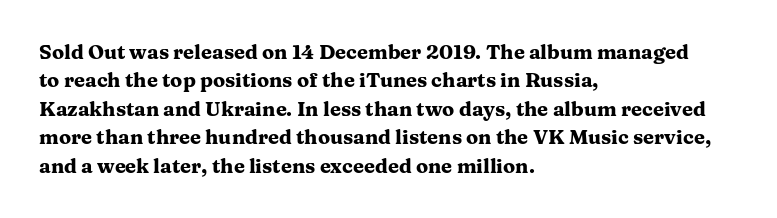
The image shows 20 px bold type, upright; set left-aligned, normal line spacing (1.42x), normal letter spacing, not underlined.
